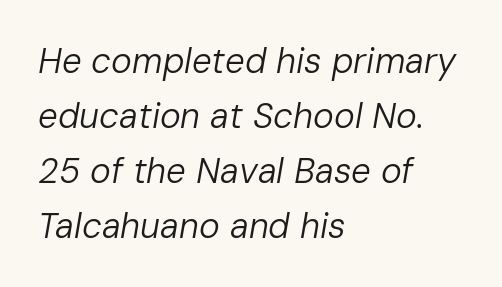
{"italic": "yes", "lean": "right", "slant_degrees": 10, "bold": "no", "weight": "regular", "width": "normal", "stroke_contrast": "low", "x_height": "medium", "monospaced": "no", "underline": "no", "align": "left", "line_spacing": "normal", "line_spacing_ratio": 1.57, "letter_spacing": "normal", "letter_spacing_em": 0.0, "glyph_px": 35}
